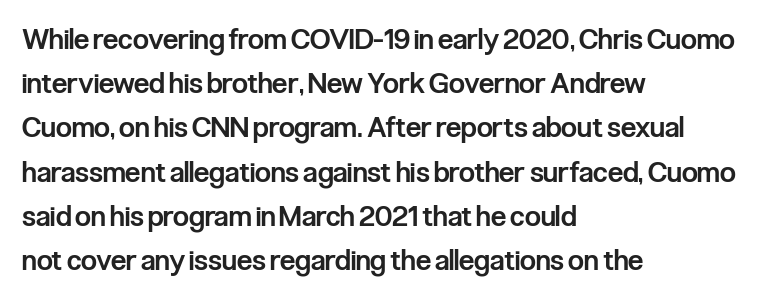
Q: Is the text bold? A: Semi-bold.
Q: Is the text italic (slanted)? A: No, it is upright.
Q: Is the typeface a serif or a sans-serif typeface? A: Sans-serif.
Q: Is the text underlined? A: No.
Q: How is the paragraph aligned? A: Left-aligned.
Q: Is the spacing between letters normal or unusually wide? A: Normal.
Q: Is the spacing between lines tight, normal or loose? A: Normal.
Q: Width (condensed, normal, or wide)? A: Condensed.
Q: Stroke contrast? A: Low.
Q: x-height? A: Medium.
Q: Monospaced? A: No.
